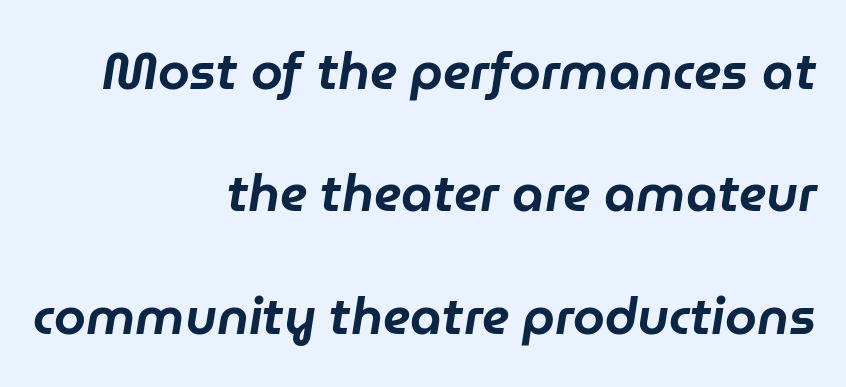
The gap between lines stays unmarked. Varying glyph widths throughout — classic text-font behaviour. Layout note: lines flush right. Between one letter and the next there's only the usual sliver of space. The typography opts for an oblique posture over an upright one.
